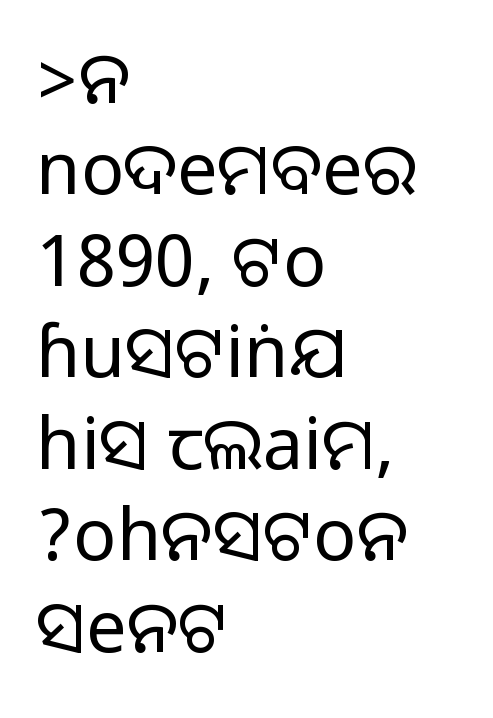
{"serif": "no", "italic": "no", "width": "normal", "stroke_contrast": "medium", "monospaced": "no", "underline": "no", "align": "left", "line_spacing": "normal", "line_spacing_ratio": 1.27, "letter_spacing": "normal", "letter_spacing_em": 0.0, "glyph_px": 72}
